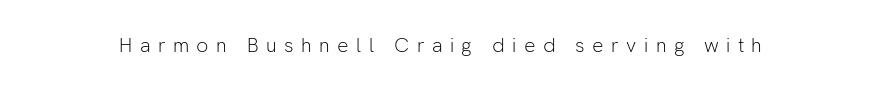
The image shows 20 px text type, upright; set unusually wide letter spacing (+0.37 em), not underlined.
